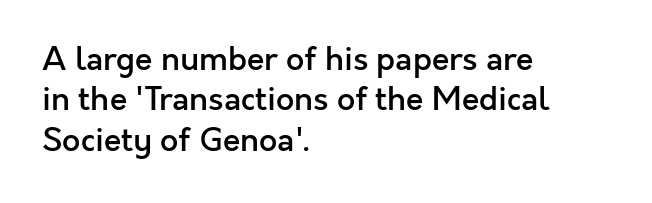
Q: Is the text bold? A: Semi-bold.
Q: Is the text italic (slanted)? A: No, it is upright.
Q: Is the typeface a serif or a sans-serif typeface? A: Sans-serif.
Q: Is the text underlined? A: No.
Q: How is the paragraph aligned? A: Left-aligned.
Q: Is the spacing between letters normal or unusually wide? A: Normal.
Q: Is the spacing between lines tight, normal or loose? A: Normal.
Q: Width (condensed, normal, or wide)? A: Normal.
Q: x-height? A: Medium.
Q: Monospaced? A: No.
